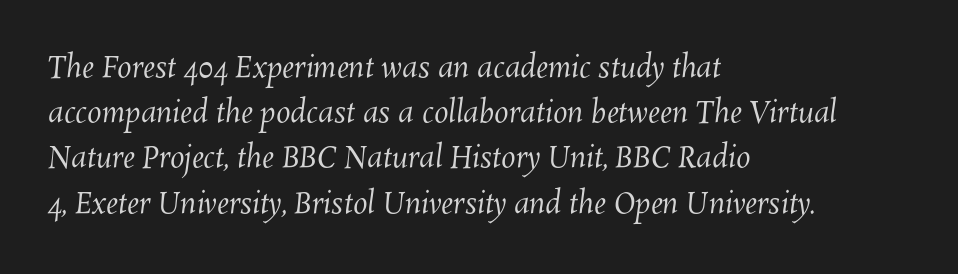
{"bold": "no", "weight": "regular", "width": "normal", "stroke_contrast": "medium", "x_height": "medium", "monospaced": "no", "underline": "no", "align": "left", "line_spacing": "normal", "line_spacing_ratio": 1.56, "letter_spacing": "normal", "letter_spacing_em": 0.0, "glyph_px": 29}
